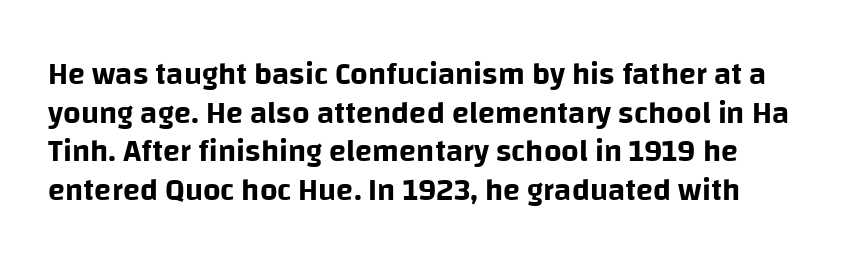
The image shows 31 px sans-serif type, upright; set normal line spacing (1.25x), normal letter spacing, not underlined; low stroke contrast and a large x-height.
